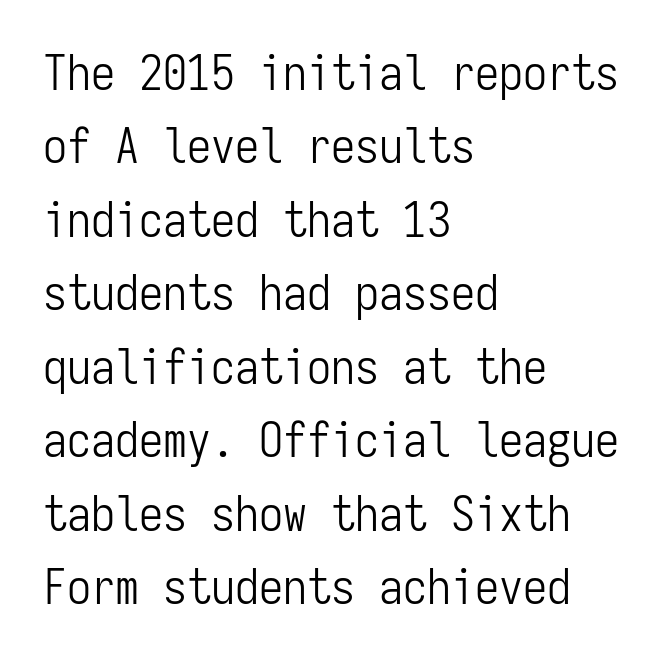
The image shows 48 px light, condensed sans-serif type, upright, monospaced; set left-aligned, normal line spacing (1.53x), normal letter spacing, not underlined; low stroke contrast and a medium x-height.
